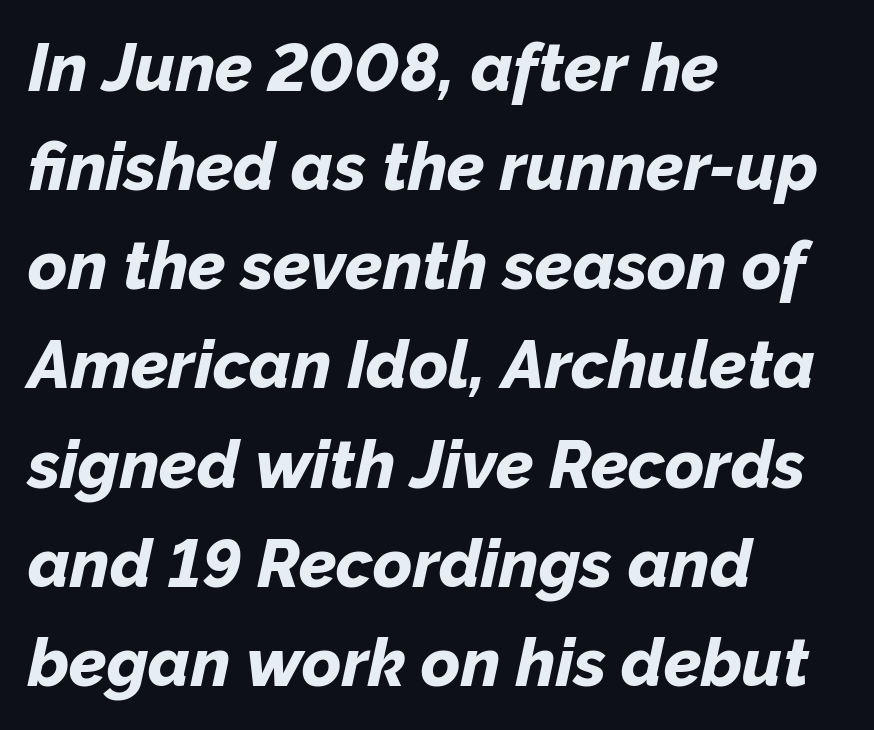
In terms of posture, this sample is oblique. Weight: bold. Descenders are the only things crossing below the line. A normal amount of white space separates one row of letters from the next. Think of a printed novel: that variable character pitch is what you see here. These lines stack with their left ends in a neat column.
